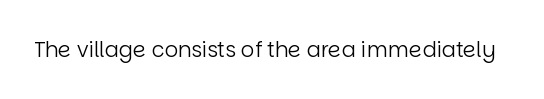
The image shows 21 px text type, upright; set normal letter spacing, not underlined.
